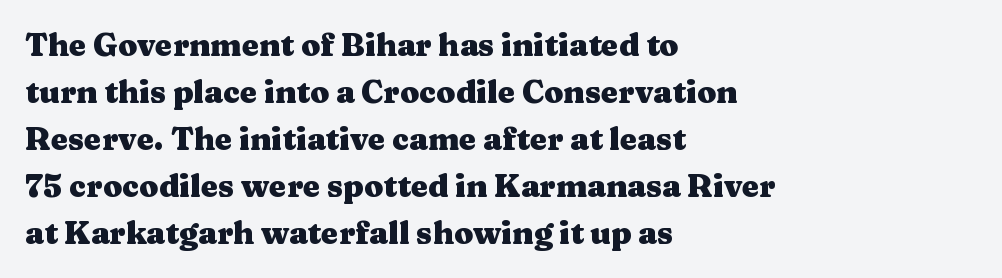
Q: Is the text bold? A: Yes.
Q: Is the text italic (slanted)? A: No, it is upright.
Q: Is the typeface a serif or a sans-serif typeface? A: Serif.
Q: Is the text underlined? A: No.
Q: How is the paragraph aligned? A: Left-aligned.
Q: Is the spacing between letters normal or unusually wide? A: Normal.
Q: Is the spacing between lines tight, normal or loose? A: Normal.
Q: Width (condensed, normal, or wide)? A: Wide.
Q: Stroke contrast? A: Medium.
Q: x-height? A: Medium.
Q: Monospaced? A: No.
